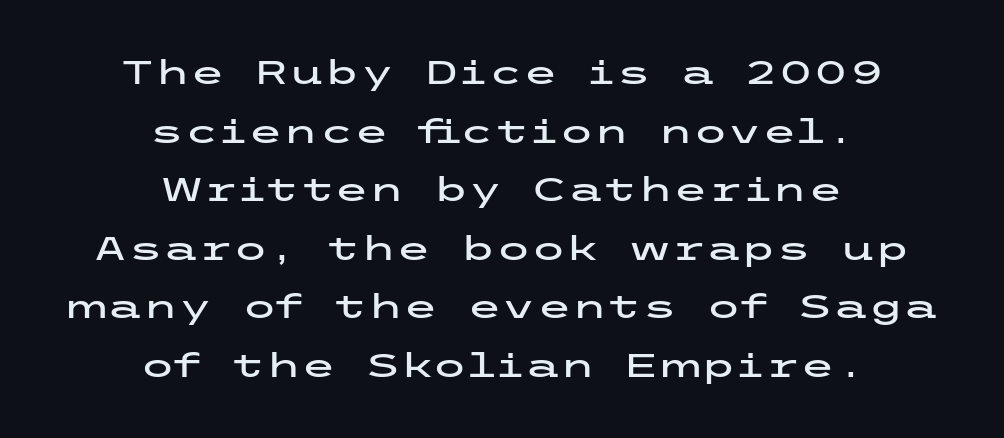
Q: Is the text italic (slanted)? A: No, it is upright.
Q: Is the typeface a serif or a sans-serif typeface? A: Sans-serif.
Q: Is the text underlined? A: No.
Q: How is the paragraph aligned? A: Centered.
Q: Is the spacing between letters normal or unusually wide? A: Normal.
Q: Width (condensed, normal, or wide)? A: Wide.
Q: Stroke contrast? A: Low.
Q: x-height? A: Medium.
